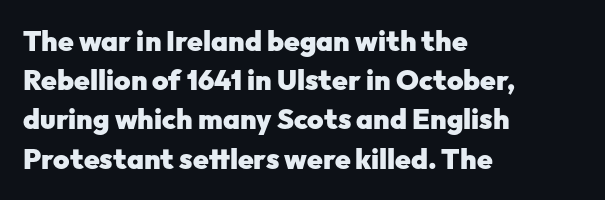
Q: Is the text bold? A: Yes.
Q: Is the text italic (slanted)? A: No, it is upright.
Q: Is the typeface a serif or a sans-serif typeface? A: Sans-serif.
Q: Is the text underlined? A: No.
Q: How is the paragraph aligned? A: Left-aligned.
Q: Is the spacing between letters normal or unusually wide? A: Normal.
Q: Is the spacing between lines tight, normal or loose? A: Normal.
Q: Width (condensed, normal, or wide)? A: Normal.
Q: Stroke contrast? A: Low.
Q: x-height? A: Medium.
Q: Monospaced? A: No.
